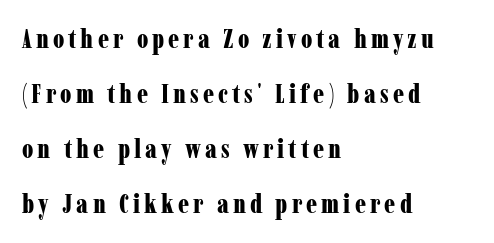
Q: Is the text bold? A: Yes.
Q: Is the text italic (slanted)? A: No, it is upright.
Q: Is the text underlined? A: No.
Q: How is the paragraph aligned? A: Left-aligned.
Q: Is the spacing between lines tight, normal or loose? A: Loose.
